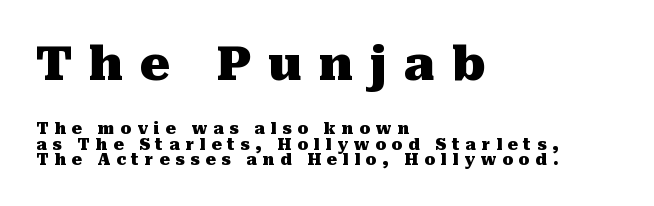
{"serif": "yes", "italic": "no", "bold": "yes", "weight": "heavy", "width": "normal", "stroke_contrast": "medium", "x_height": "medium", "monospaced": "no", "underline": "no", "align": "left", "line_spacing": "tight", "line_spacing_ratio": 0.97, "letter_spacing": "wide", "letter_spacing_em": 0.36, "larger_block": "first", "size_ratio": 2.94, "glyph_px": 47}
